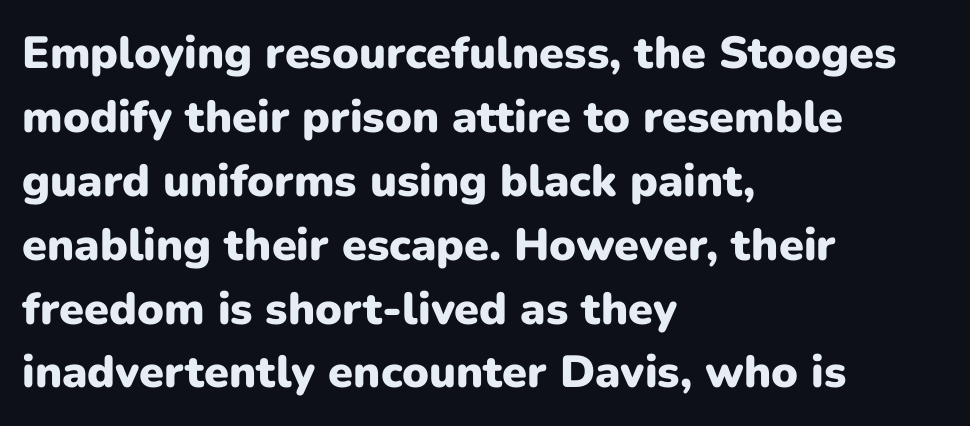
The image shows 45 px heavy sans-serif type, upright; set left-aligned, normal line spacing (1.42x), normal letter spacing, not underlined; low stroke contrast and a medium x-height.
